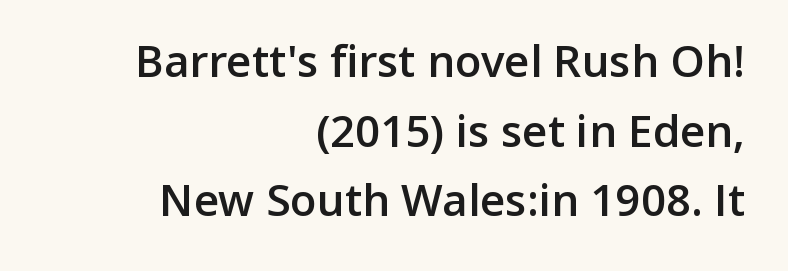
{"serif": "no", "italic": "no", "bold": "semi", "weight": "semibold", "width": "normal", "stroke_contrast": "low", "x_height": "medium", "monospaced": "no", "underline": "no", "align": "right", "line_spacing": "normal", "line_spacing_ratio": 1.58, "letter_spacing": "normal", "letter_spacing_em": 0.0, "glyph_px": 44}
